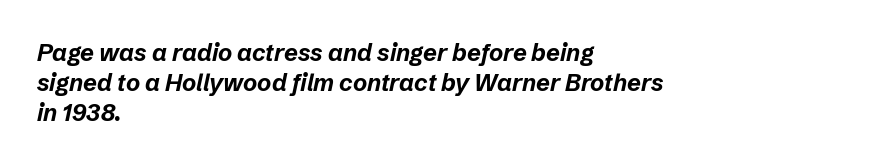
Q: Is the text bold? A: Yes.
Q: Is the text italic (slanted)? A: Yes, it leans right by about 12 degrees.
Q: Is the text underlined? A: No.
Q: How is the paragraph aligned? A: Left-aligned.
Q: Is the spacing between letters normal or unusually wide? A: Normal.
Q: Is the spacing between lines tight, normal or loose? A: Normal.
